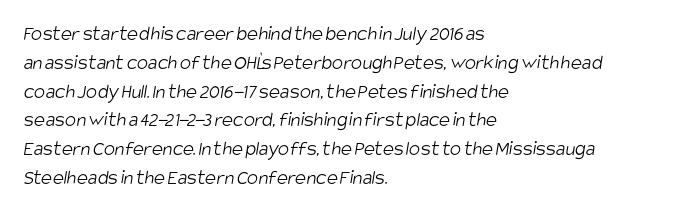
The vertical gap from one line to the next is medium. This rendering leaves character spacing at its baseline value. These glyphs show unthickened strokes, regular width or finer. Is the block centered? No — it sits flush against the left margin.
